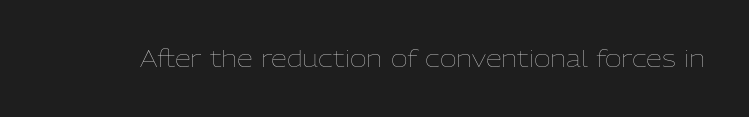
The image shows 23 px text type, upright; set normal letter spacing, not underlined.
